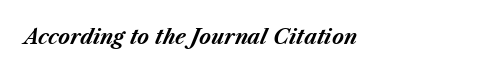
Q: Is the text bold? A: Yes.
Q: Is the text italic (slanted)? A: Yes, it leans right by about 23 degrees.
Q: Is the text underlined? A: No.
Q: Is the spacing between letters normal or unusually wide? A: Normal.
